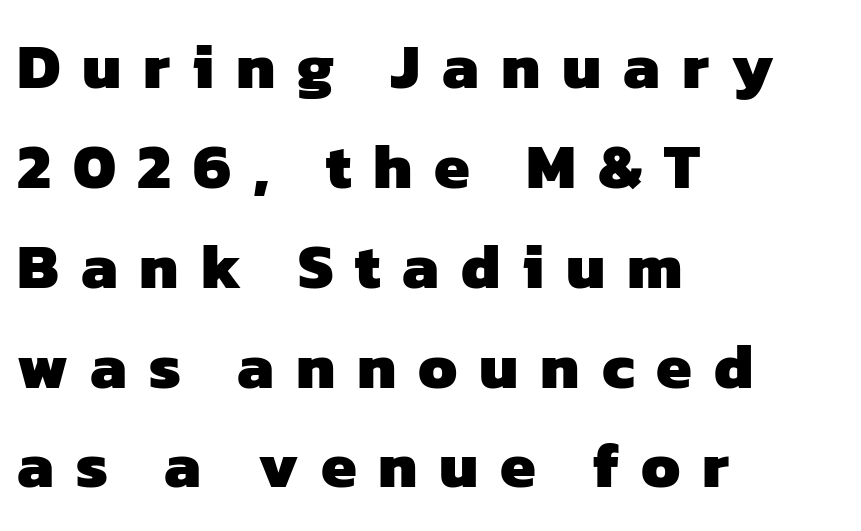
The strokes are fattened all the way to bold. Layout note: lines flush left. This sample has the flowing, uneven cadence of proportional lettering. You can tell from the bare stems that sans-serif type was used.
